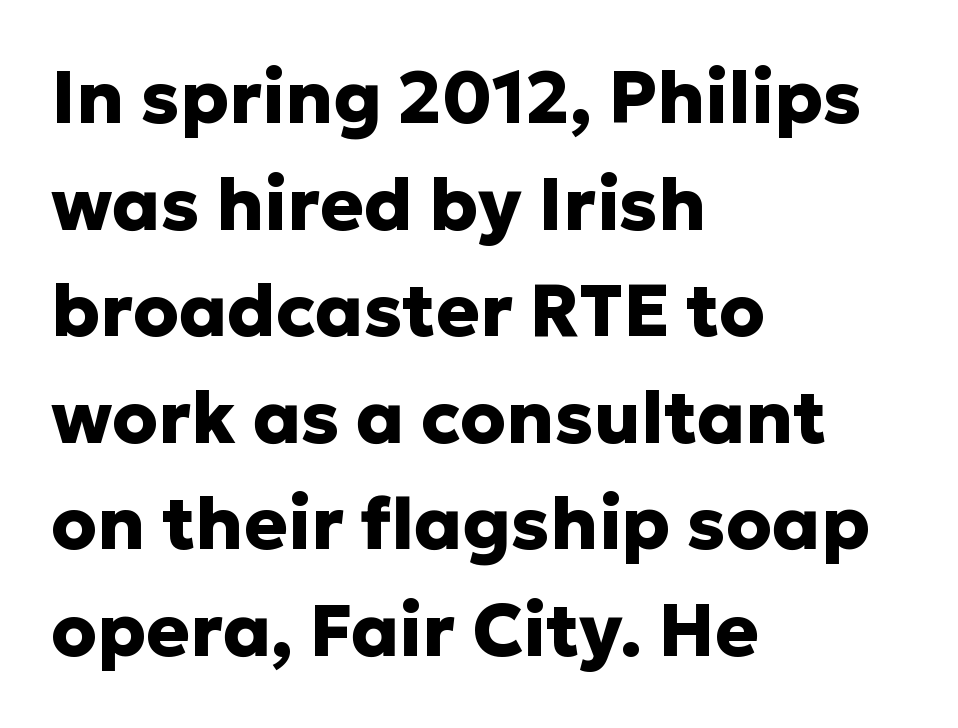
{"serif": "no", "italic": "no", "bold": "yes", "weight": "heavy", "width": "normal", "stroke_contrast": "low", "x_height": "medium", "monospaced": "no", "underline": "no", "align": "left", "line_spacing": "normal", "line_spacing_ratio": 1.46, "letter_spacing": "normal", "letter_spacing_em": 0.0, "glyph_px": 73}
